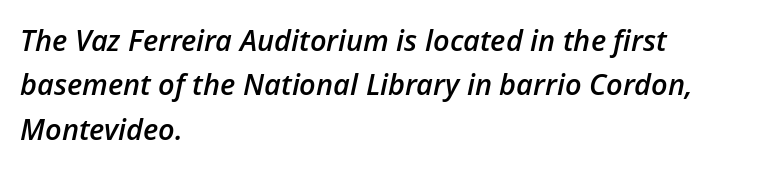
Stroke thickness is moderately raised; the sample reads as semibold. The face used here is proportionally spaced, like ordinary book or web type. Students, note that the glyphs here touch the page at normal intervals. Decoration check: the copy has no underline.
